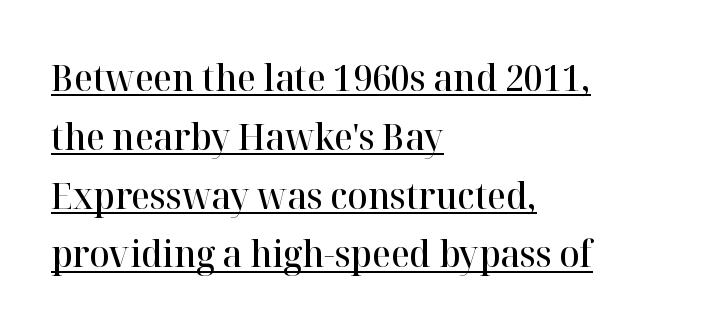
In terms of weight, the rendering is demibold, just under bold. The rows are spaced the way most documents space them. What decoration does the sample have? An underline. This rendering leaves character spacing at its baseline value. One-word summary of the alignment: left.
